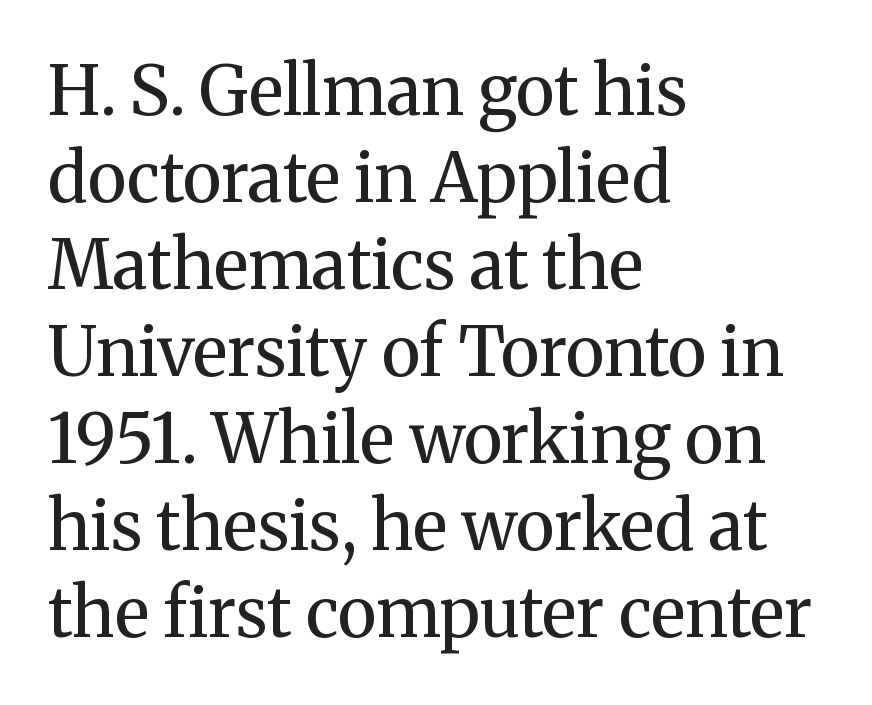
The image shows 68 px regular-weight serif type, upright; set left-aligned, normal line spacing (1.28x), normal letter spacing, not underlined; medium stroke contrast and a medium x-height.
